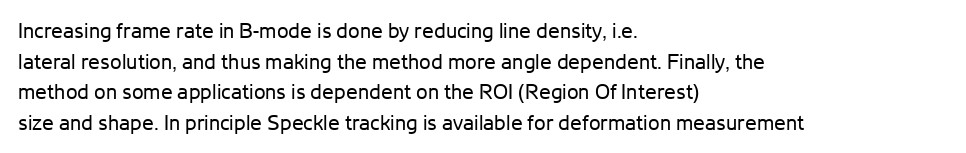
Q: Is the text bold? A: No.
Q: Is the text italic (slanted)? A: No, it is upright.
Q: Is the text underlined? A: No.
Q: How is the paragraph aligned? A: Left-aligned.
Q: Is the spacing between letters normal or unusually wide? A: Normal.
Q: Is the spacing between lines tight, normal or loose? A: Normal.
